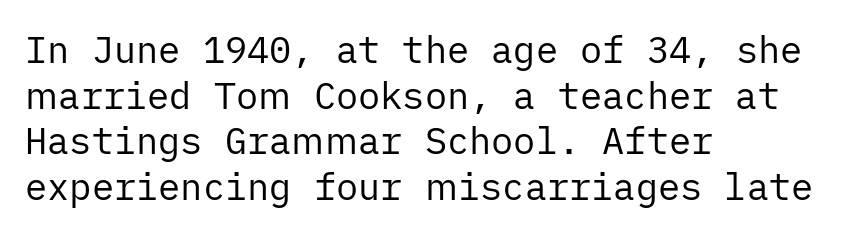
The image shows 37 px regular-weight sans-serif type, upright; set left-aligned, line spacing 1.23x, normal letter spacing, not underlined; low stroke contrast and a medium x-height.
